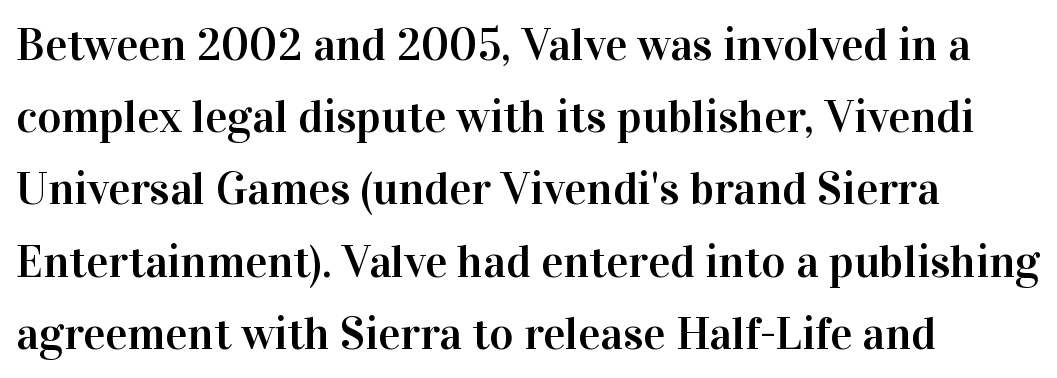
{"serif": "yes", "italic": "no", "width": "normal", "stroke_contrast": "high", "x_height": "medium", "monospaced": "no", "underline": "no", "align": "left", "line_spacing": "normal", "line_spacing_ratio": 1.57, "letter_spacing": "normal", "letter_spacing_em": 0.0, "glyph_px": 46}
